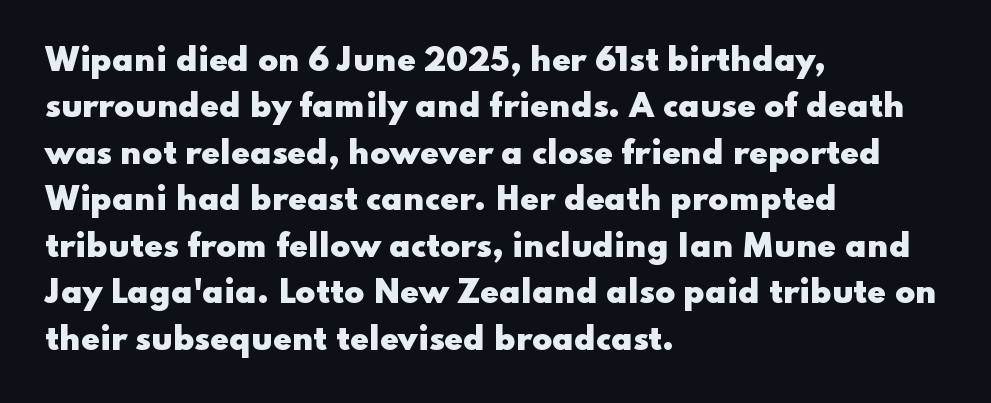
{"serif": "no", "italic": "no", "bold": "yes", "weight": "heavy", "width": "wide", "stroke_contrast": "low", "x_height": "small", "monospaced": "no", "underline": "no", "align": "left", "line_spacing": "normal", "line_spacing_ratio": 1.55, "letter_spacing": "normal", "letter_spacing_em": 0.0, "glyph_px": 30}
